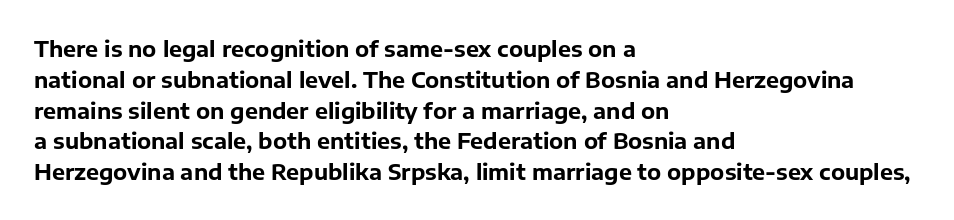
The image shows 22 px bold type, upright; set left-aligned, normal line spacing (1.4x), normal letter spacing, not underlined.
